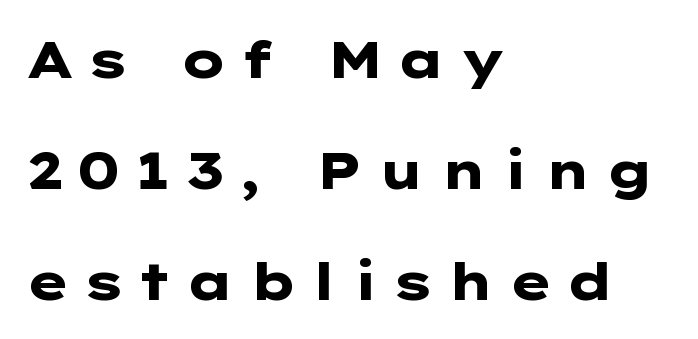
{"serif": "no", "italic": "no", "bold": "yes", "weight": "heavy", "width": "wide", "stroke_contrast": "low", "x_height": "medium", "underline": "no", "align": "left", "line_spacing": "loose", "line_spacing_ratio": 2.13, "letter_spacing": "wide", "letter_spacing_em": 0.24, "glyph_px": 52}
